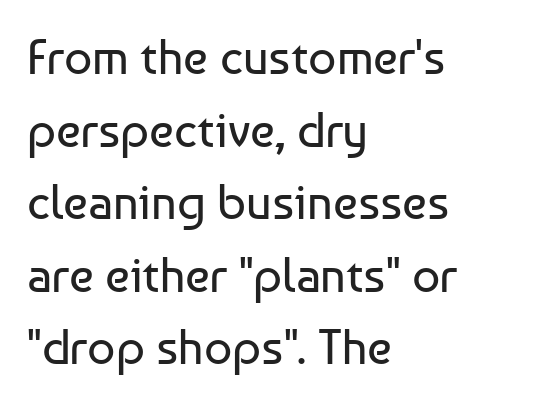
{"serif": "no", "italic": "no", "bold": "no", "weight": "regular", "width": "normal", "stroke_contrast": "low", "x_height": "medium", "monospaced": "no", "underline": "no", "align": "left", "line_spacing": "normal", "line_spacing_ratio": 1.48, "letter_spacing": "normal", "letter_spacing_em": 0.0, "glyph_px": 49}
